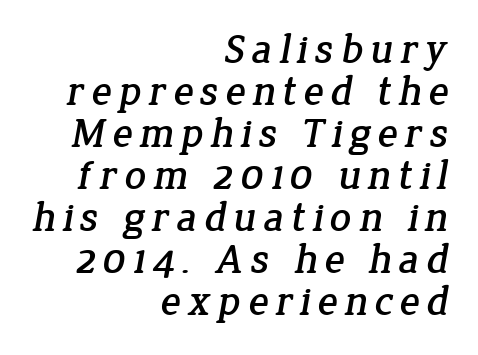
The lines are quadded right. Looks like regular typesetting: each glyph gets only the width it needs. Check the space under the baseline: it is left empty. This sample trades vertical openness for compactness between lines. Serifs: yes, visible at the terminals of the letterforms.
